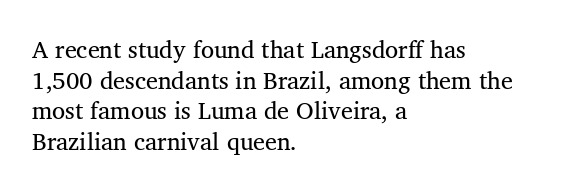
{"bold": "no", "underline": "no", "align": "left", "line_spacing": "normal", "line_spacing_ratio": 1.28, "letter_spacing": "normal", "letter_spacing_em": 0.0, "glyph_px": 24}
